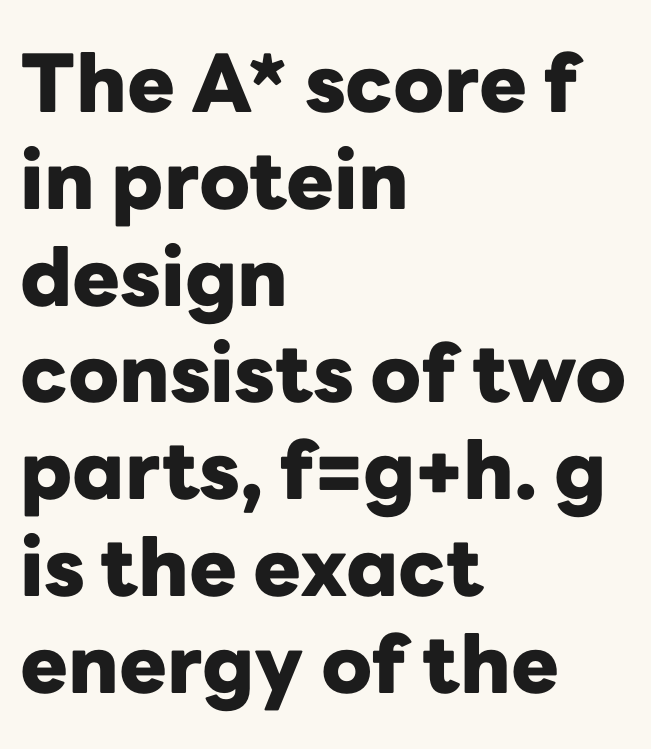
Teacher's note: observe the even left margin — that is flush-left alignment. Italic? Not at all — the glyphs are vertical. Grotesque or geometric, the face here clearly has no serifs. These lines keep a tight, regular rhythm from letter to letter. The passage shown is typed in a proportional face where columns would drift.
